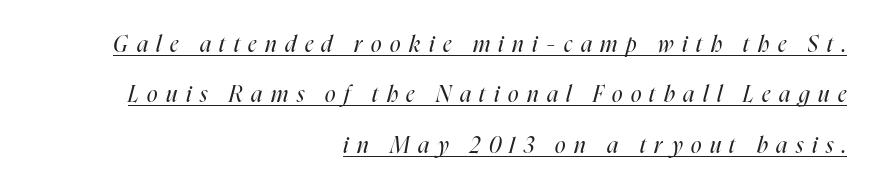
Is there much room between lines? Yes — plenty of vertical air separates them. Yep, that's italic — everything's leaning. Caption: lettering with a line underneath. Weight: regular or lighter.
